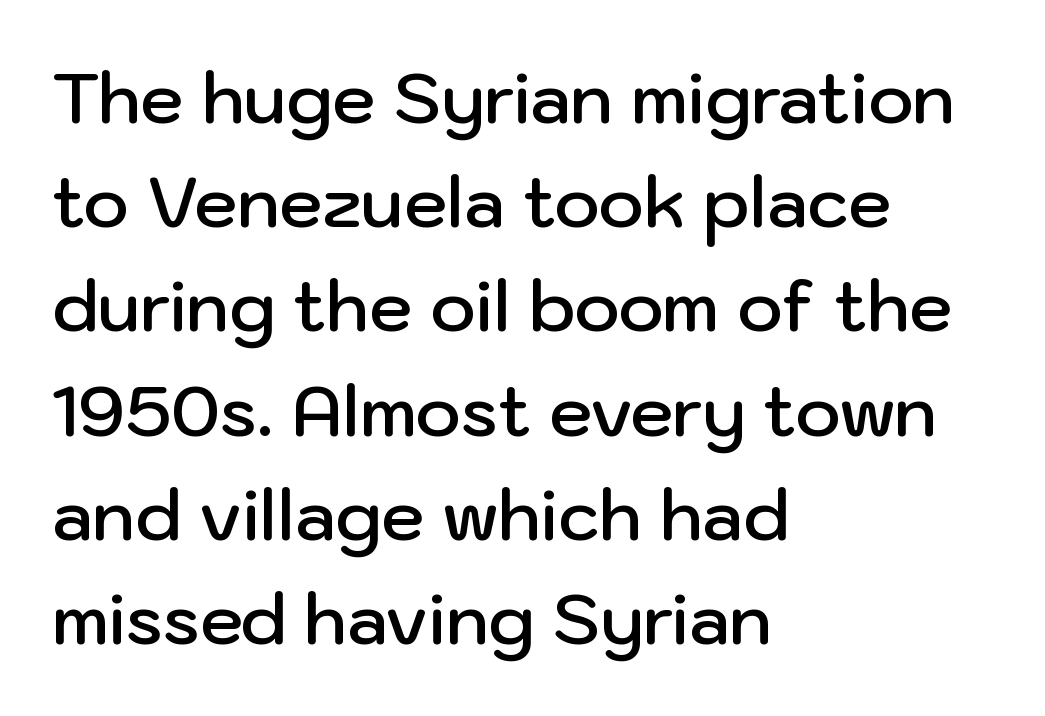
The image shows 69 px semibold sans-serif type, upright; set left-aligned, normal line spacing (1.51x), normal letter spacing, not underlined; low stroke contrast and a medium x-height.
